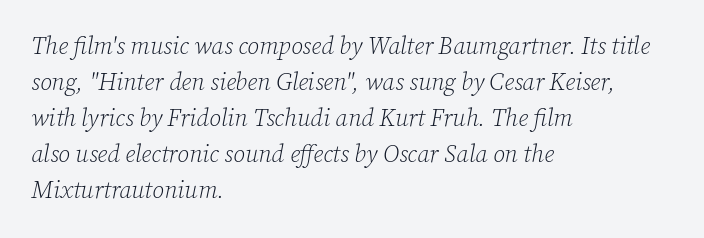
{"italic": "yes", "lean": "right", "slant_degrees": 12, "bold": "no", "underline": "no", "align": "left", "line_spacing": "normal", "line_spacing_ratio": 1.5, "letter_spacing": "normal", "letter_spacing_em": 0.0, "glyph_px": 24}
